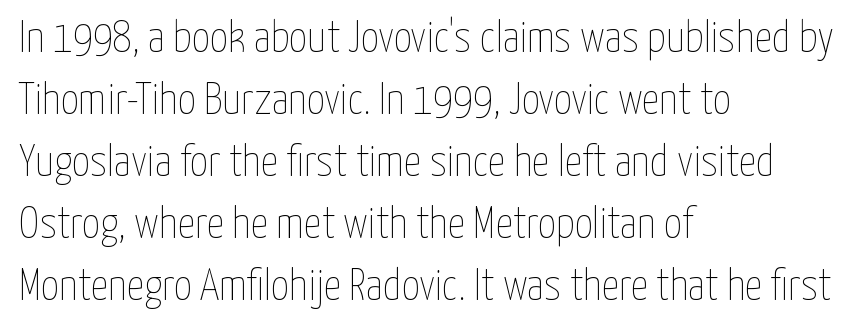
Q: Is the text bold? A: No.
Q: Is the text italic (slanted)? A: No, it is upright.
Q: Is the text underlined? A: No.
Q: How is the paragraph aligned? A: Left-aligned.
Q: Is the spacing between letters normal or unusually wide? A: Normal.
Q: Is the spacing between lines tight, normal or loose? A: Normal.
Q: Width (condensed, normal, or wide)? A: Condensed.
Q: Stroke contrast? A: Low.
Q: x-height? A: Medium.
Q: Monospaced? A: No.
